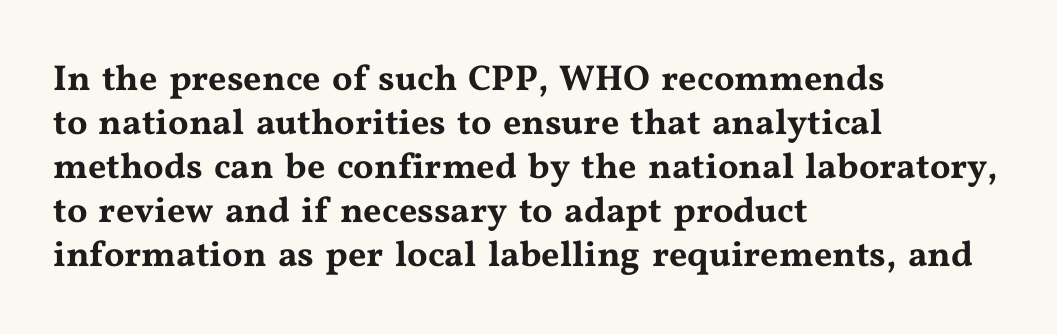
Q: Is the text italic (slanted)? A: No, it is upright.
Q: Is the typeface a serif or a sans-serif typeface? A: Serif.
Q: Is the text underlined? A: No.
Q: How is the paragraph aligned? A: Left-aligned.
Q: Is the spacing between letters normal or unusually wide? A: Normal.
Q: Width (condensed, normal, or wide)? A: Wide.
Q: Stroke contrast? A: Medium.
Q: x-height? A: Medium.
Q: Monospaced? A: No.
